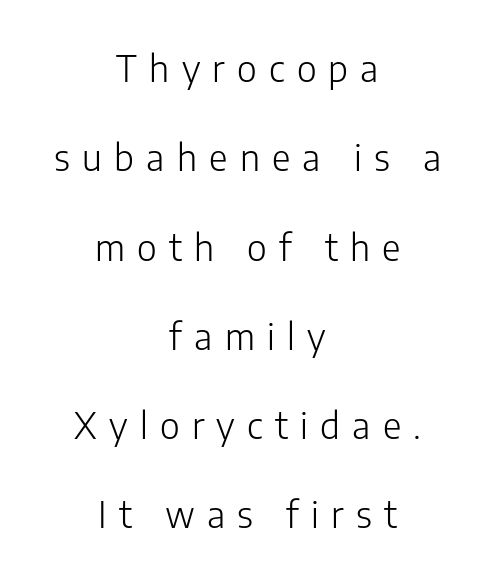
Q: Is the text bold? A: No.
Q: Is the text italic (slanted)? A: No, it is upright.
Q: Is the typeface a serif or a sans-serif typeface? A: Sans-serif.
Q: Is the text underlined? A: No.
Q: How is the paragraph aligned? A: Centered.
Q: Is the spacing between letters normal or unusually wide? A: Unusually wide.
Q: Is the spacing between lines tight, normal or loose? A: Loose.
Q: Width (condensed, normal, or wide)? A: Normal.
Q: Stroke contrast? A: Low.
Q: x-height? A: Medium.
Q: Monospaced? A: No.
